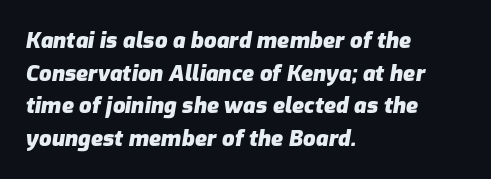
{"italic": "yes", "lean": "right", "slant_degrees": 9, "bold": "yes", "underline": "no", "align": "left", "line_spacing": "normal", "line_spacing_ratio": 1.48, "letter_spacing": "normal", "letter_spacing_em": 0.0, "glyph_px": 22}
